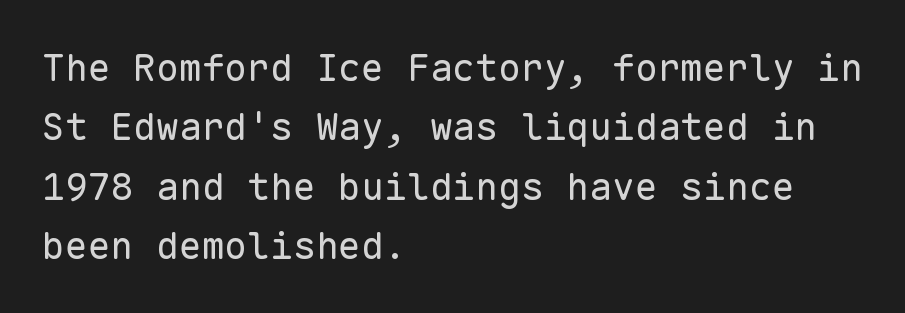
The image shows 38 px regular-weight sans-serif type, upright, monospaced; set left-aligned, normal line spacing (1.56x), normal letter spacing, not underlined; low stroke contrast and a medium x-height.
